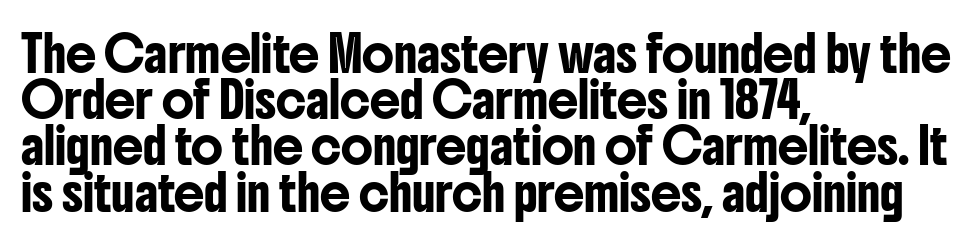
Q: Is the text italic (slanted)? A: No, it is upright.
Q: Is the typeface a serif or a sans-serif typeface? A: Sans-serif.
Q: Is the text underlined? A: No.
Q: How is the paragraph aligned? A: Left-aligned.
Q: Is the spacing between letters normal or unusually wide? A: Normal.
Q: Is the spacing between lines tight, normal or loose? A: Normal.
Q: Width (condensed, normal, or wide)? A: Condensed.
Q: Stroke contrast? A: Low.
Q: x-height? A: Medium.
Q: Monospaced? A: No.
